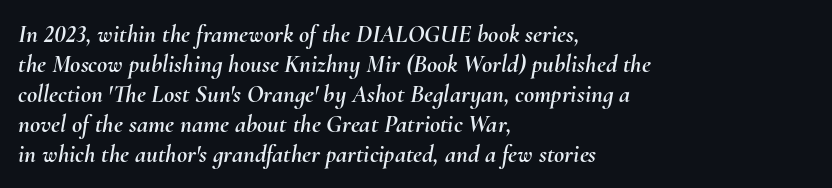
The image shows 25 px text type, italic (leaning right); set left-aligned, line spacing 1.2x, normal letter spacing, not underlined.
